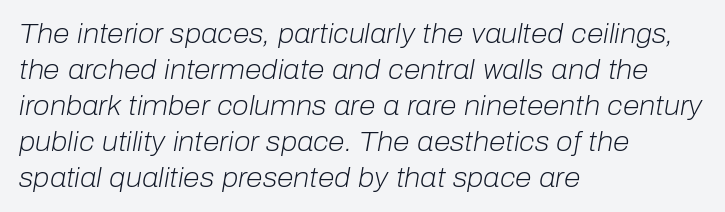
{"italic": "yes", "lean": "right", "slant_degrees": 10, "bold": "no", "underline": "no", "align": "left", "line_spacing": "normal", "line_spacing_ratio": 1.33, "letter_spacing": "normal", "letter_spacing_em": 0.0, "glyph_px": 27}
